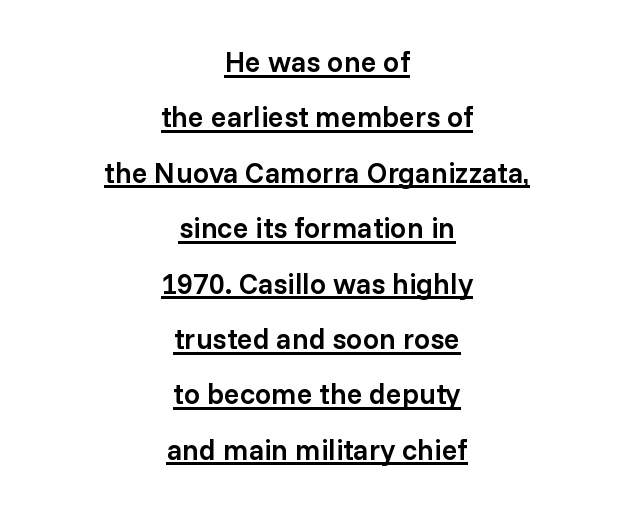
The image shows 29 px semibold sans-serif type, upright; set centered, loose line spacing (1.91x), normal letter spacing, underlined; low stroke contrast and a medium x-height.
